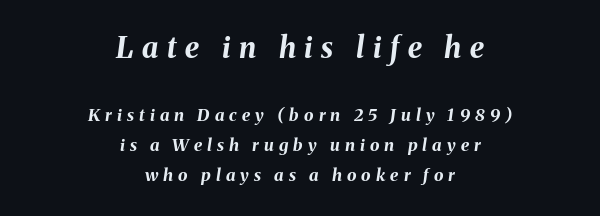
The image shows 29 px bold type, italic (leaning right); set centered, line spacing 1.78x, unusually wide letter spacing (+0.3 em), not underlined; the first (top) block is 1.71x larger; medium stroke contrast and a medium x-height.
